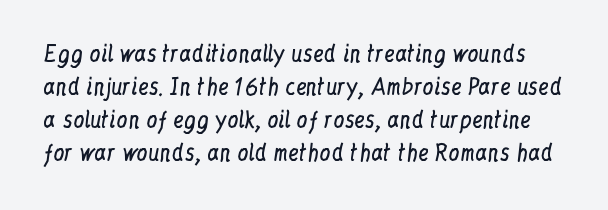
Students, note that the glyphs here touch the page at normal intervals. Descender tails drop into unmarked territory. These glyphs show unthickened strokes, regular width or finer.
